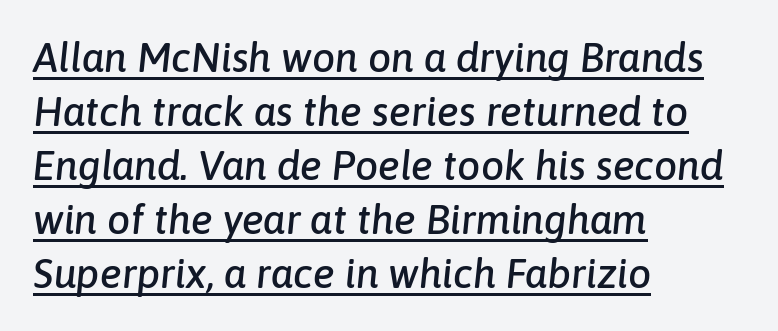
The image shows 41 px text type, italic (leaning right); set left-aligned, normal line spacing (1.32x), normal letter spacing, underlined; low stroke contrast and a medium x-height.
